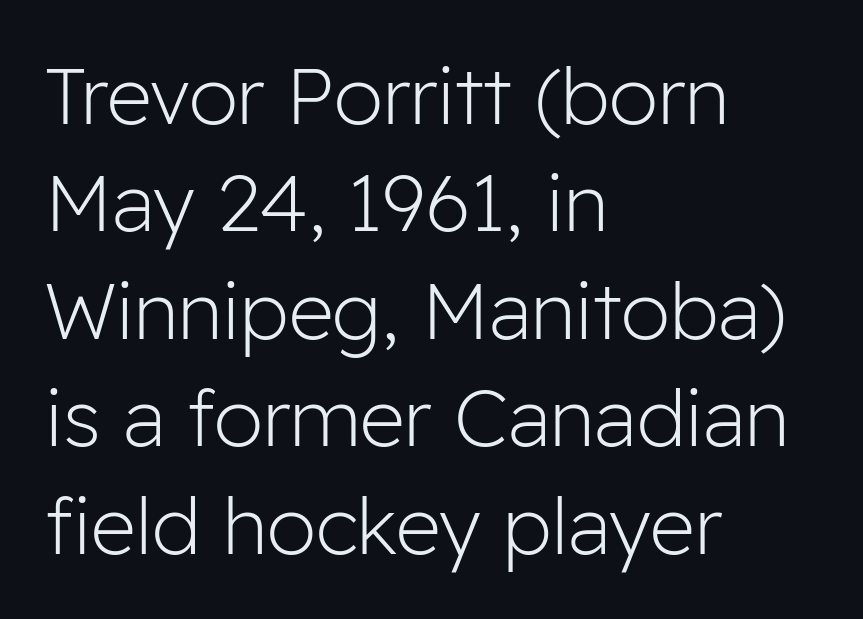
Q: Is the text bold? A: No.
Q: Is the text italic (slanted)? A: No, it is upright.
Q: Is the typeface a serif or a sans-serif typeface? A: Sans-serif.
Q: Is the text underlined? A: No.
Q: How is the paragraph aligned? A: Left-aligned.
Q: Is the spacing between letters normal or unusually wide? A: Normal.
Q: Is the spacing between lines tight, normal or loose? A: Normal.
Q: Width (condensed, normal, or wide)? A: Normal.
Q: Stroke contrast? A: Low.
Q: x-height? A: Medium.
Q: Monospaced? A: No.
